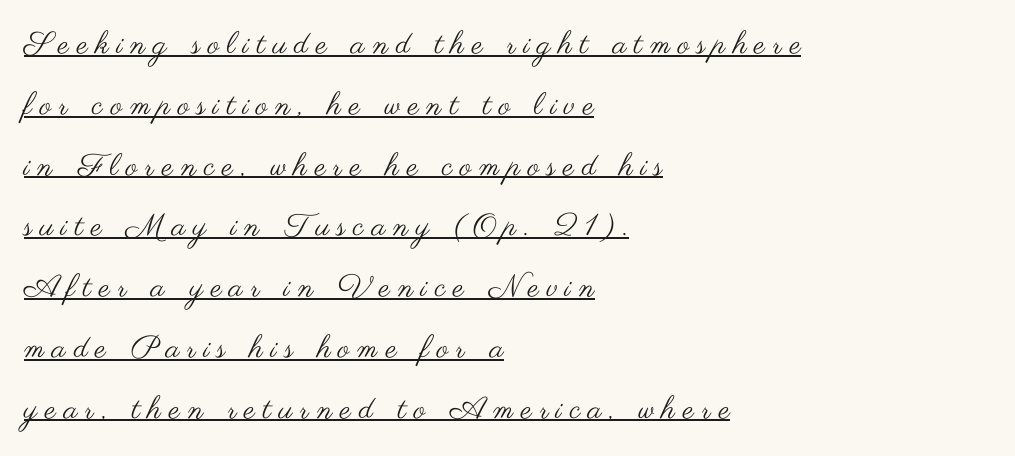
{"serif": "no", "bold": "no", "weight": "regular", "width": "wide", "stroke_contrast": "medium", "x_height": "small", "monospaced": "no", "underline": "yes", "align": "left", "line_spacing": "loose", "line_spacing_ratio": 1.96, "letter_spacing": "wide", "letter_spacing_em": 0.25, "glyph_px": 31}
